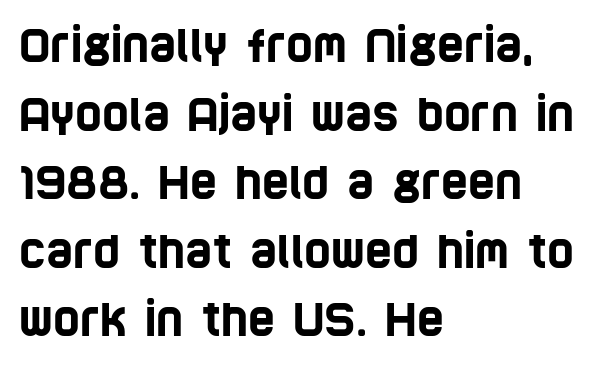
{"serif": "no", "width": "condensed", "stroke_contrast": "low", "x_height": "large", "monospaced": "no", "underline": "no", "align": "left", "line_spacing": "normal", "line_spacing_ratio": 1.49, "letter_spacing": "normal", "letter_spacing_em": 0.0, "glyph_px": 46}
